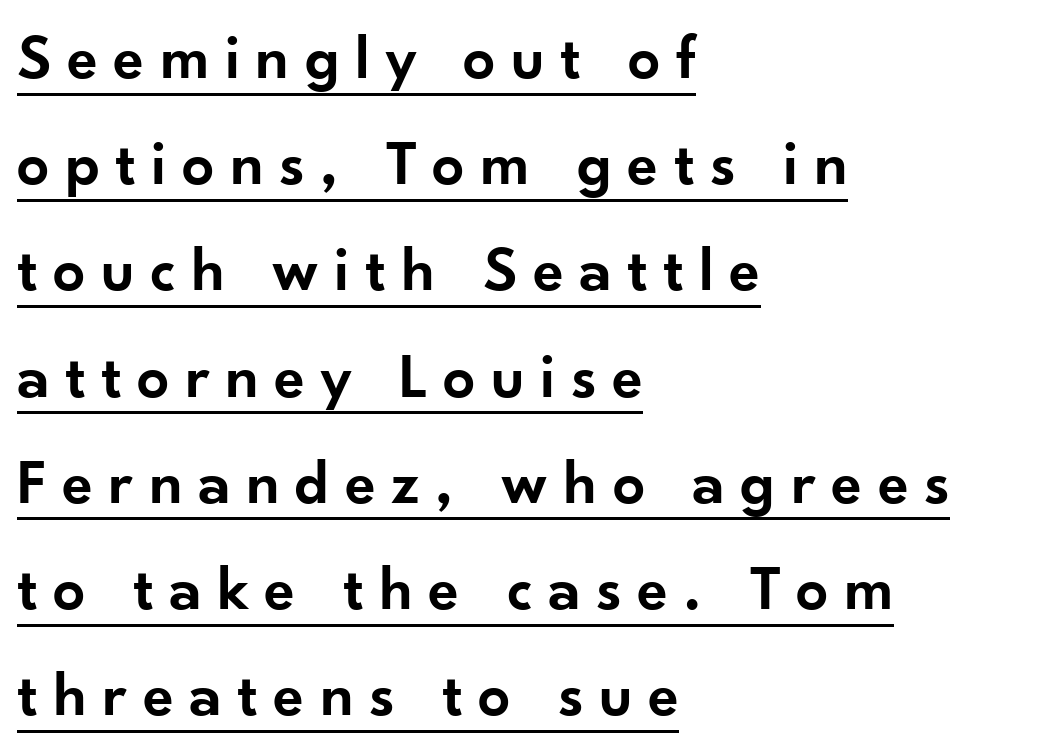
The horizontal fit of the characters is loose and conspicuously gappy. If you drew a ruler down the left edge, every line would touch it. This block has exactly the height ordinary leading produces. Students, this is semibold: more ink than regular, less than bold. Note the varied advance widths — an 'i' is clearly narrower than an 'm'. These characters rest on top of a visible drawn line.
